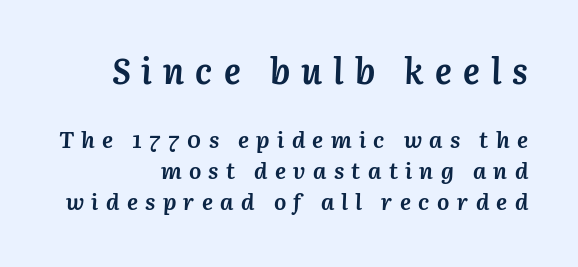
Q: Is the text bold? A: Yes.
Q: Is the text italic (slanted)? A: Yes, it leans right by about 3 degrees.
Q: Is the text underlined? A: No.
Q: How is the paragraph aligned? A: Right-aligned.
Q: Is the spacing between letters normal or unusually wide? A: Unusually wide.
Q: Is the spacing between lines tight, normal or loose? A: Normal.
Q: Which block of text is set in a larger size, the first (top) or the second (bottom)? A: The first (top) one.
Q: Width (condensed, normal, or wide)? A: Normal.
Q: Stroke contrast? A: Medium.
Q: x-height? A: Medium.
Q: Monospaced? A: No.
